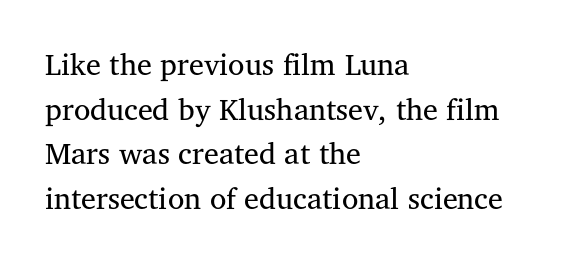
The image shows 30 px regular-weight serif type, upright; set left-aligned, normal line spacing (1.49x), normal letter spacing, not underlined; medium stroke contrast and a medium x-height.
